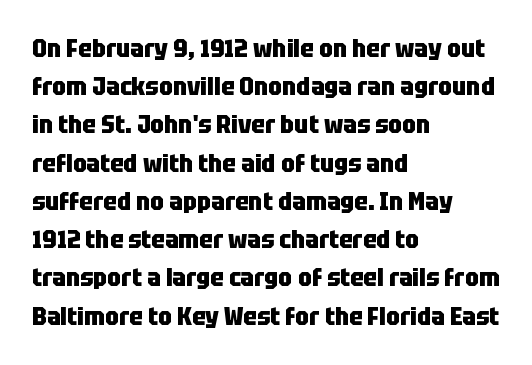
Lines of text with bare space underneath. Quick note: interline space is typical. The line texture is even and compact thanks to regular tracking. The letters stand straight up with perfectly vertical stems. I'd describe the lettering as bold — thick and assertive.
